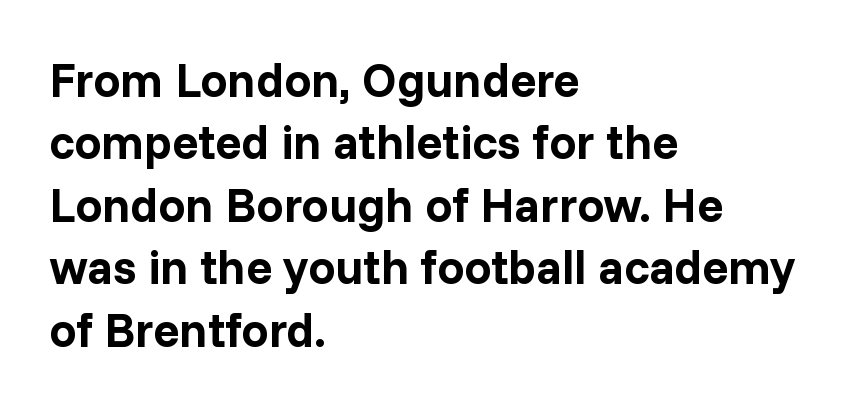
The image shows 48 px bold sans-serif type, upright; set left-aligned, normal line spacing (1.3x), normal letter spacing, not underlined; low stroke contrast and a medium x-height.
